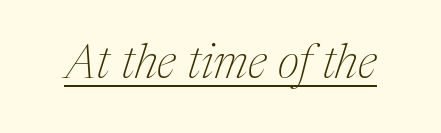
You could not count columns in this text — the font is proportionally spaced. Is there an underline? Yes — a line sits under the letters. I'd call this a serif setting — the letters wear small feet. Weight: regular or lighter. Letter spacing: default. Is the type slanted? Yes — the strokes lean at a clear angle.
